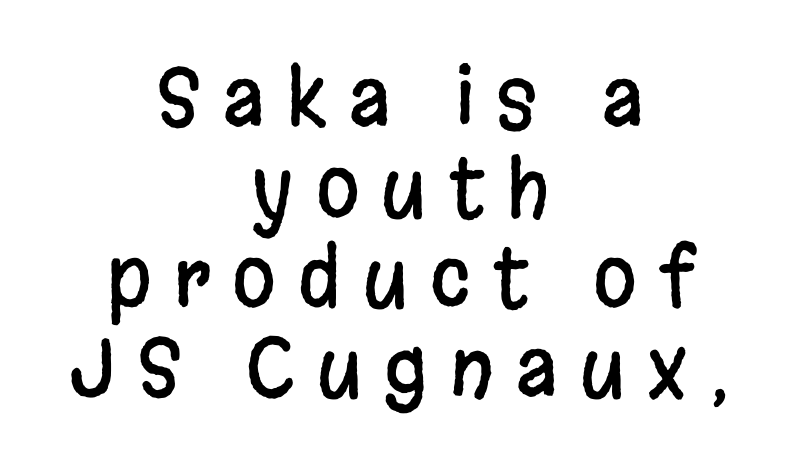
{"serif": "no", "italic": "no", "width": "condensed", "stroke_contrast": "low", "x_height": "large", "monospaced": "no", "underline": "no", "align": "center", "line_spacing": "tight", "line_spacing_ratio": 1.14, "letter_spacing": "wide", "letter_spacing_em": 0.28, "glyph_px": 79}
